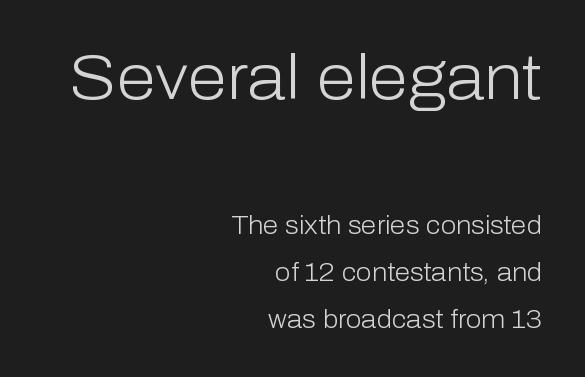
The image shows 63 px light sans-serif type, upright; set right-aligned, line spacing 1.88x, normal letter spacing, not underlined; the first (top) block is 2.52x larger; low stroke contrast and a medium x-height.
